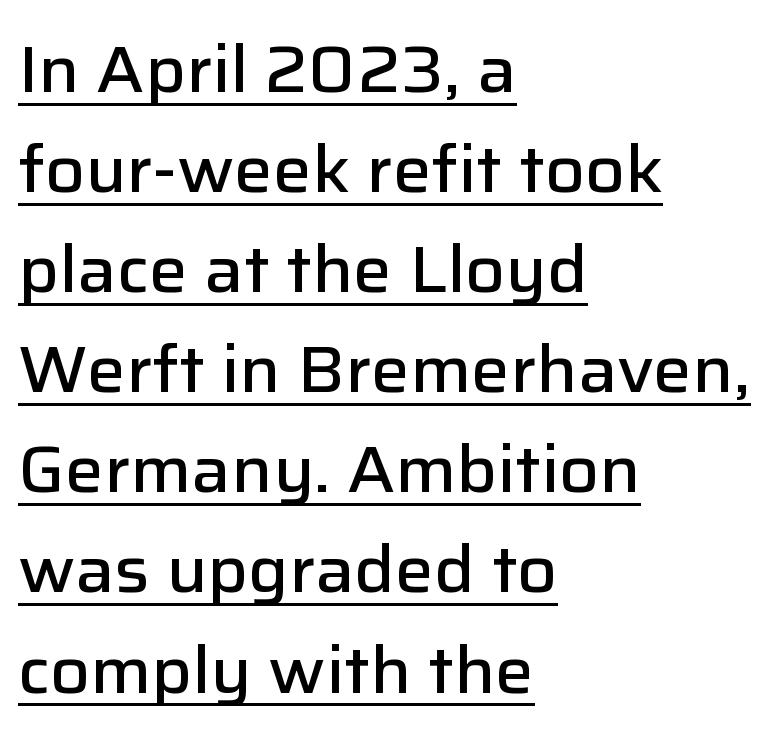
Q: Is the text bold? A: Semi-bold.
Q: Is the text italic (slanted)? A: No, it is upright.
Q: Is the typeface a serif or a sans-serif typeface? A: Sans-serif.
Q: Is the text underlined? A: Yes.
Q: How is the paragraph aligned? A: Left-aligned.
Q: Is the spacing between letters normal or unusually wide? A: Normal.
Q: Is the spacing between lines tight, normal or loose? A: Normal.
Q: Width (condensed, normal, or wide)? A: Normal.
Q: Stroke contrast? A: Low.
Q: x-height? A: Medium.
Q: Monospaced? A: No.
